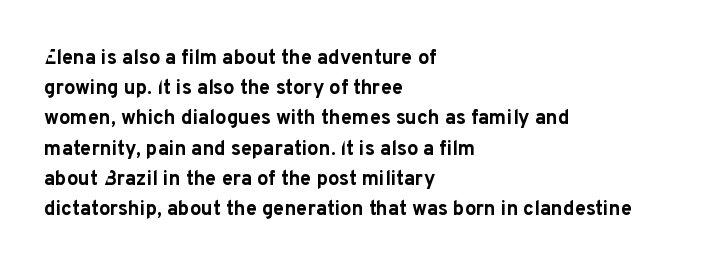
Where is the straight margin? On the left. Between one letter and the next there's only the usual sliver of space. Is there any slant? The stems are plumb. Every letter is thick-stroked: bold, no question.
